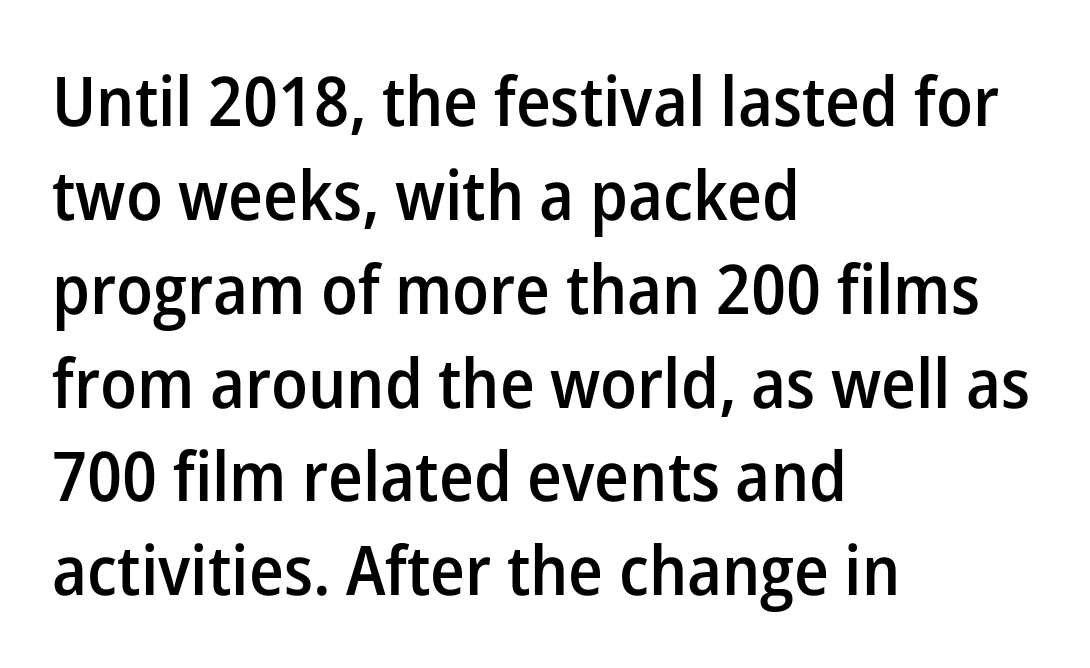
{"serif": "no", "italic": "no", "bold": "semi", "weight": "semibold", "width": "normal", "stroke_contrast": "low", "x_height": "medium", "monospaced": "no", "underline": "no", "align": "left", "line_spacing": "normal", "line_spacing_ratio": 1.36, "letter_spacing": "normal", "letter_spacing_em": 0.0, "glyph_px": 69}
